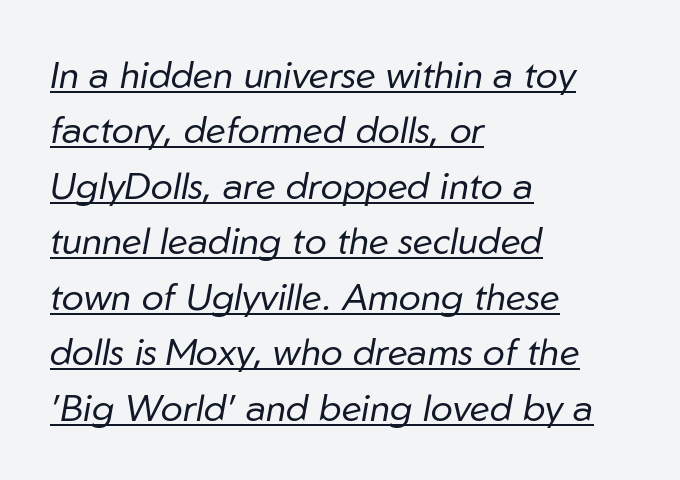
Stem width sits at or under what a default text font uses. The face used here is rendered with its standard letterfit. Emphasis is given by a line drawn under the lettering. The face used here is proportionally spaced, like ordinary book or web type. Compared with a centered layout, this one pins lines to the left instead.
